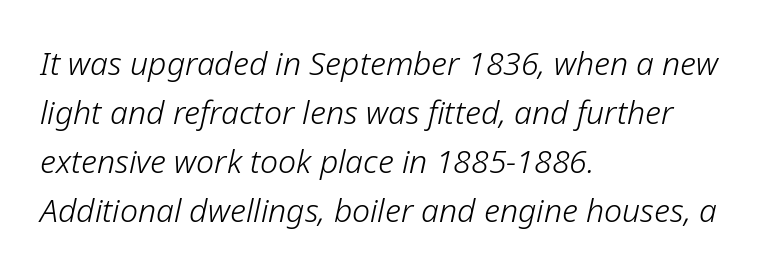
Q: Is the text bold? A: No.
Q: Is the text italic (slanted)? A: Yes, it leans right by about 12 degrees.
Q: Is the text underlined? A: No.
Q: How is the paragraph aligned? A: Left-aligned.
Q: Is the spacing between letters normal or unusually wide? A: Normal.
Q: Is the spacing between lines tight, normal or loose? A: Normal.
Q: Width (condensed, normal, or wide)? A: Normal.
Q: Stroke contrast? A: Low.
Q: x-height? A: Medium.
Q: Monospaced? A: No.
